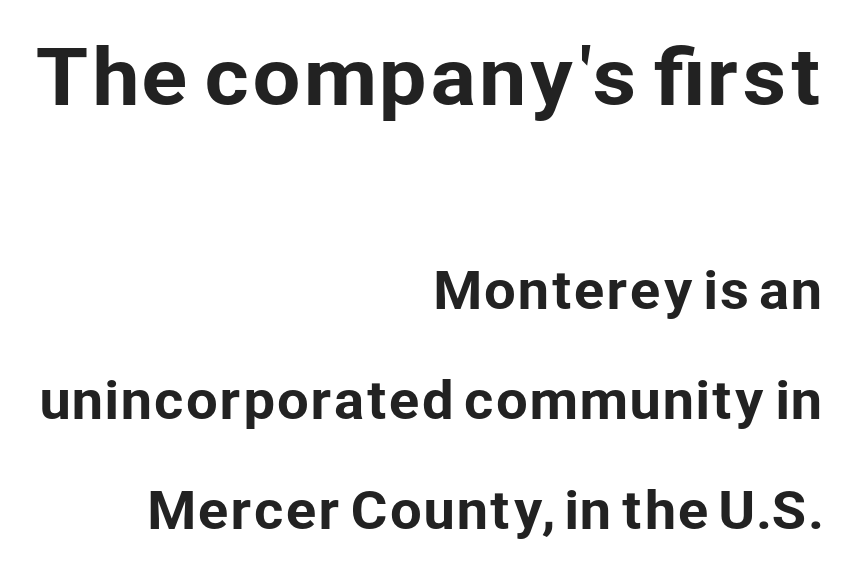
Q: Is the text italic (slanted)? A: No, it is upright.
Q: Is the typeface a serif or a sans-serif typeface? A: Sans-serif.
Q: Is the text underlined? A: No.
Q: How is the paragraph aligned? A: Right-aligned.
Q: Is the spacing between letters normal or unusually wide? A: Normal.
Q: Is the spacing between lines tight, normal or loose? A: Loose.
Q: Which block of text is set in a larger size, the first (top) or the second (bottom)? A: The first (top) one.
Q: Width (condensed, normal, or wide)? A: Normal.
Q: Stroke contrast? A: Low.
Q: x-height? A: Medium.
Q: Monospaced? A: No.
